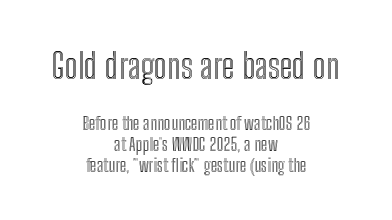
The image shows 35 px condensed type, upright; set centered, tight line spacing (1.15x), normal letter spacing, not underlined; the first (top) block is 1.94x larger; a medium x-height.
